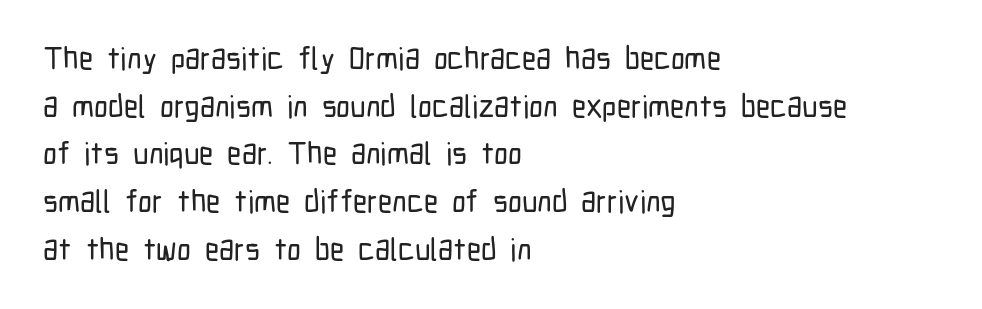
{"serif": "no", "italic": "no", "width": "condensed", "stroke_contrast": "low", "x_height": "medium", "monospaced": "no", "underline": "no", "align": "left", "line_spacing": "normal", "line_spacing_ratio": 1.54, "letter_spacing": "normal", "letter_spacing_em": 0.0, "glyph_px": 31}
